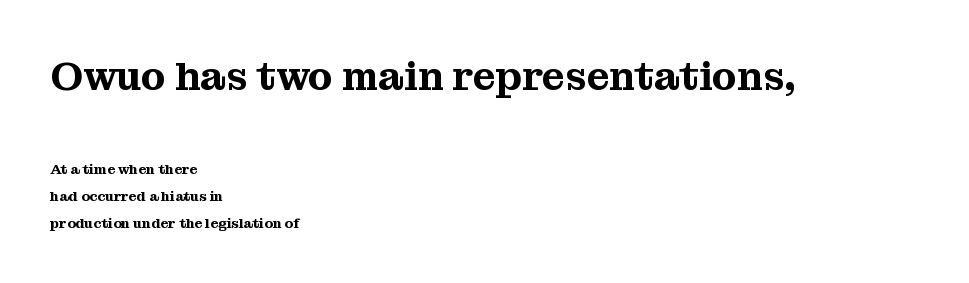
The glyphs in this specimen are seriffed. The lettering stays uniformly vertical, giving the passage a roman look. The text block is weighted toward the left margin, trailing off unevenly rightward. How would I describe the line gaps? Wide and relaxed. Typesetter's note — upper block bumped up in size, lower block left smaller.
